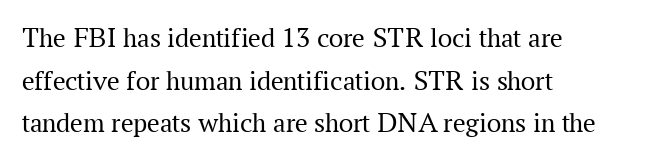
Q: Is the text bold? A: No.
Q: Is the text italic (slanted)? A: No, it is upright.
Q: Is the typeface a serif or a sans-serif typeface? A: Serif.
Q: Is the text underlined? A: No.
Q: How is the paragraph aligned? A: Left-aligned.
Q: Is the spacing between letters normal or unusually wide? A: Normal.
Q: Is the spacing between lines tight, normal or loose? A: Normal.
Q: Width (condensed, normal, or wide)? A: Normal.
Q: Stroke contrast? A: Medium.
Q: x-height? A: Medium.
Q: Monospaced? A: No.
